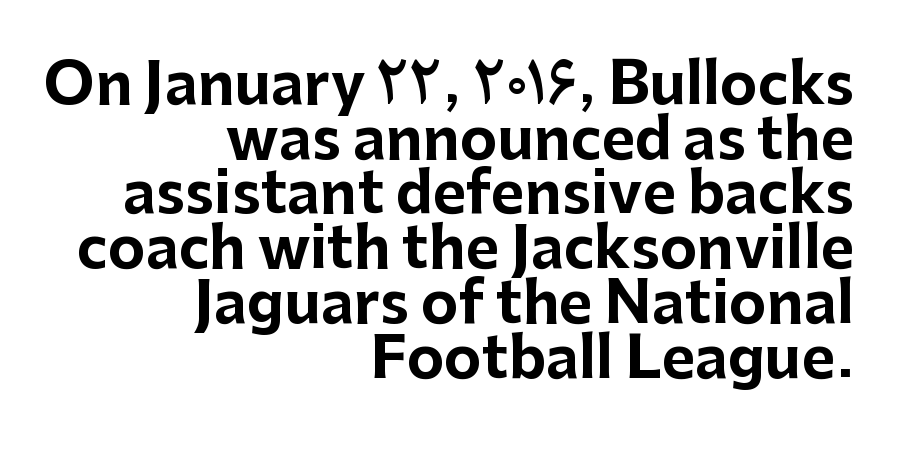
Q: Is the text bold? A: Yes.
Q: Is the text italic (slanted)? A: No, it is upright.
Q: Is the typeface a serif or a sans-serif typeface? A: Sans-serif.
Q: Is the text underlined? A: No.
Q: How is the paragraph aligned? A: Right-aligned.
Q: Is the spacing between letters normal or unusually wide? A: Normal.
Q: Is the spacing between lines tight, normal or loose? A: Tight.
Q: Width (condensed, normal, or wide)? A: Normal.
Q: Stroke contrast? A: Low.
Q: x-height? A: Medium.
Q: Monospaced? A: No.
